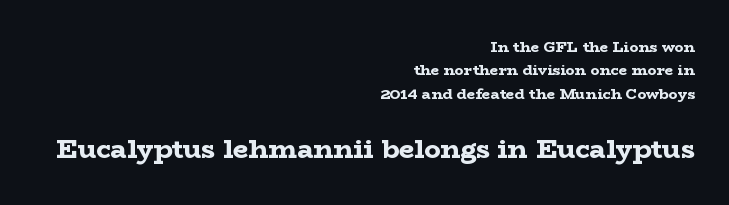
{"italic": "no", "bold": "yes", "underline": "no", "align": "right", "line_spacing": "normal", "line_spacing_ratio": 1.56, "letter_spacing": "normal", "letter_spacing_em": 0.0, "larger_block": "second", "size_ratio": 1.8, "glyph_px": 27}
